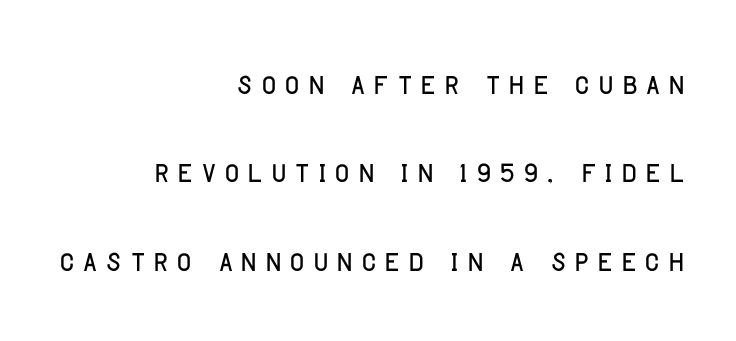
The image shows 40 px condensed sans-serif type, upright; set right-aligned, loose line spacing (2.21x), unusually wide letter spacing (+0.21 em), not underlined; low stroke contrast and a large x-height.
